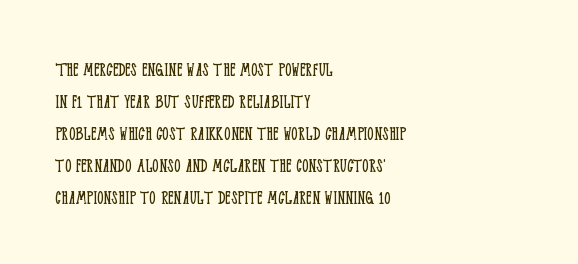
{"italic": "no", "bold": "no", "underline": "no", "align": "left", "line_spacing": "normal", "line_spacing_ratio": 1.52, "letter_spacing": "normal", "letter_spacing_em": 0.0, "glyph_px": 21}
